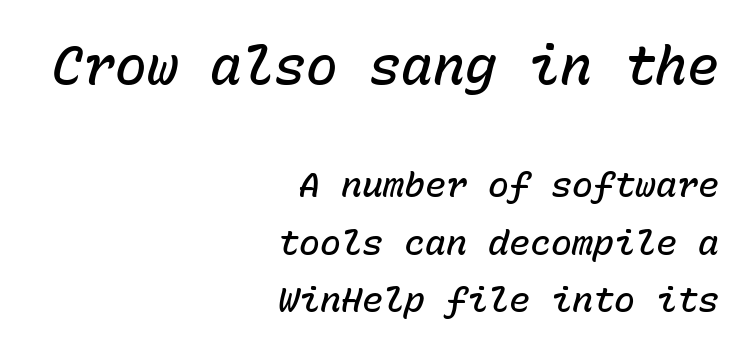
The foot of each line stays bare and open. Characters are canted at an angle relative to the baseline's perpendicular. You could call the tracking neutral — neither tight nor loose. The lines in this sample share a right terminus and differ only in where they begin. You could count columns in this text — the font is strictly monospaced. The letters are semibold — heavier than regular but short of a full bold.
